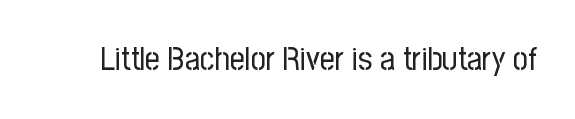
If you drew a line through each stem, it would be perfectly vertical. No feet cap the strokes, marking this as sans-serif type. The space beneath each line is pristine and unruled. The letters sit at their default tracking, neither squeezed nor spread. Varying glyph widths throughout — classic text-font behaviour. Stems here are at most as thick as an everyday book face.
